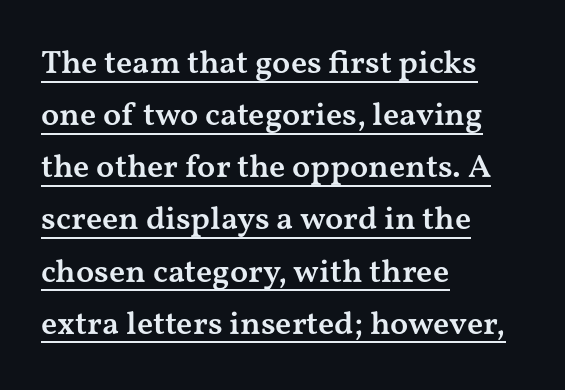
The image shows 33 px semibold, wide serif type, upright; set left-aligned, normal line spacing (1.58x), normal letter spacing, underlined; medium stroke contrast and a medium x-height.
